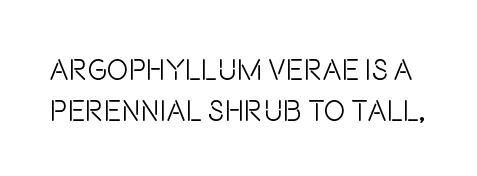
In terms of letterform style, serifs are entirely absent. Underline: absent. Observe the ordinary spacing: letters are neighbours, not strangers. The font sits on the lighter half of the weight spectrum, regular included. Do the characters align in a grid? No, the font is proportional.
